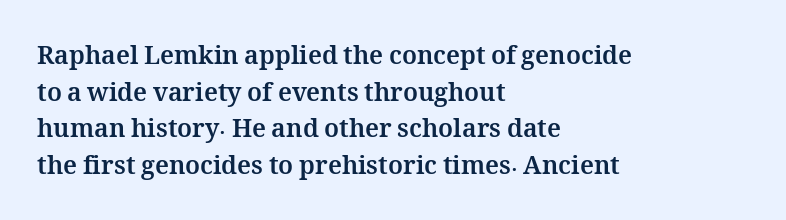
Q: Is the text bold? A: Yes.
Q: Is the text italic (slanted)? A: No, it is upright.
Q: Is the text underlined? A: No.
Q: How is the paragraph aligned? A: Left-aligned.
Q: Is the spacing between letters normal or unusually wide? A: Normal.
Q: Is the spacing between lines tight, normal or loose? A: Normal.
